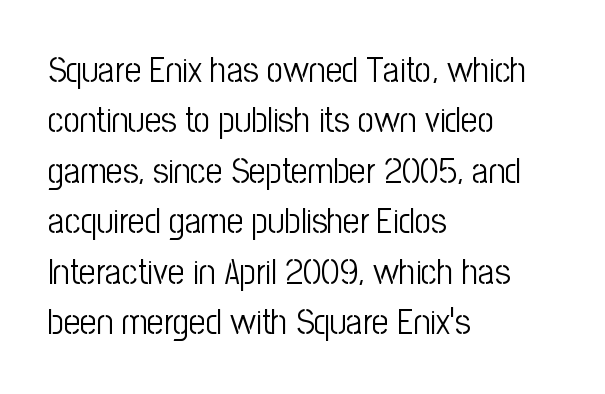
{"serif": "no", "italic": "no", "bold": "no", "weight": "light", "width": "condensed", "stroke_contrast": "low", "x_height": "medium", "monospaced": "no", "underline": "no", "align": "left", "line_spacing": "normal", "line_spacing_ratio": 1.4, "letter_spacing": "normal", "letter_spacing_em": 0.0, "glyph_px": 36}
